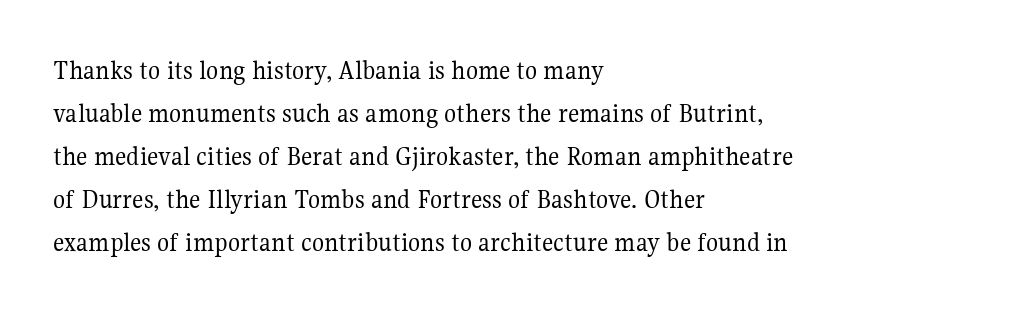
The image shows 28 px regular-weight serif type, upright; set left-aligned, normal line spacing (1.54x), normal letter spacing, not underlined; medium stroke contrast and a medium x-height.
